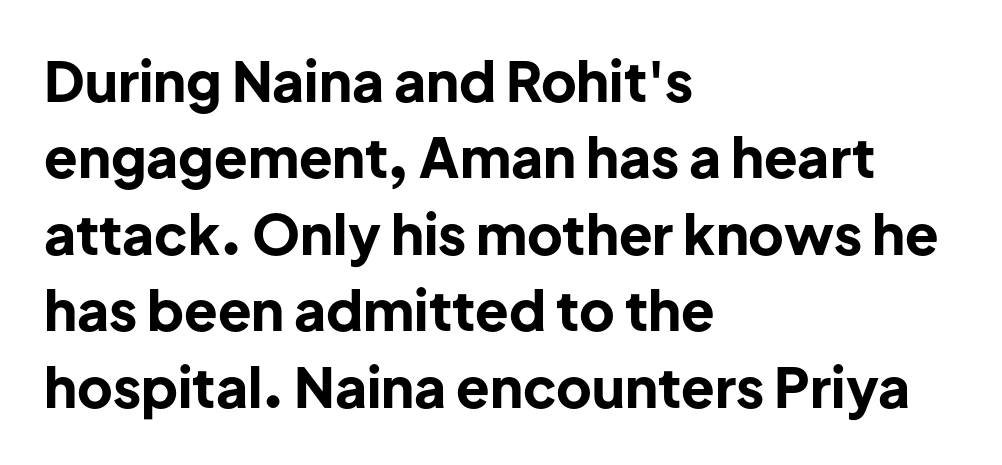
Q: Is the text bold? A: Yes.
Q: Is the text italic (slanted)? A: No, it is upright.
Q: Is the typeface a serif or a sans-serif typeface? A: Sans-serif.
Q: Is the text underlined? A: No.
Q: How is the paragraph aligned? A: Left-aligned.
Q: Is the spacing between letters normal or unusually wide? A: Normal.
Q: Is the spacing between lines tight, normal or loose? A: Normal.
Q: Width (condensed, normal, or wide)? A: Normal.
Q: Stroke contrast? A: Low.
Q: x-height? A: Medium.
Q: Monospaced? A: No.
